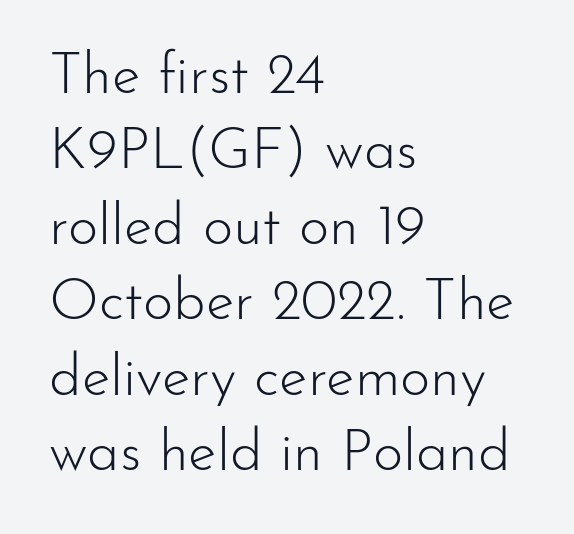
{"serif": "no", "italic": "no", "bold": "no", "weight": "light", "width": "normal", "stroke_contrast": "low", "x_height": "small", "monospaced": "no", "underline": "no", "align": "left", "line_spacing": "normal", "line_spacing_ratio": 1.3, "letter_spacing": "normal", "letter_spacing_em": 0.0, "glyph_px": 58}
